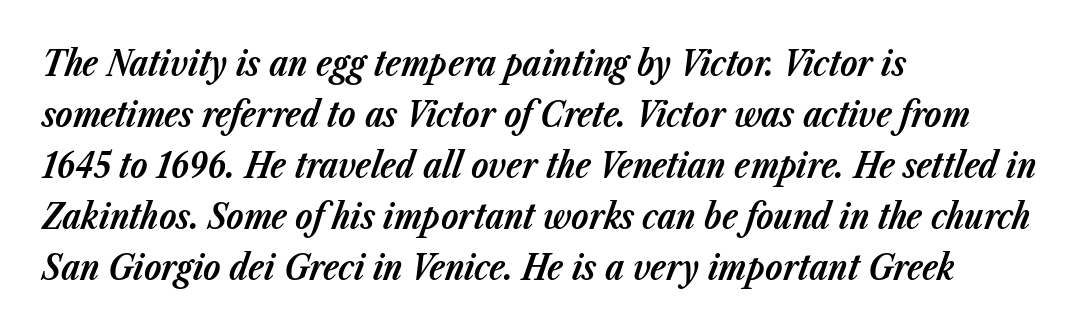
The space between consecutive lines is moderate. Plain, unruled lines of type. Default kerning and tracking; the words read as compact shapes. Students, this is bold: see how much ink each stroke carries. Alignment: flush left.
